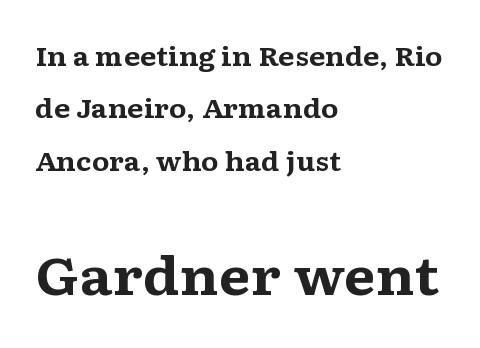
Q: Is the text bold? A: Yes.
Q: Is the text italic (slanted)? A: No, it is upright.
Q: Is the typeface a serif or a sans-serif typeface? A: Serif.
Q: Is the text underlined? A: No.
Q: How is the paragraph aligned? A: Left-aligned.
Q: Is the spacing between letters normal or unusually wide? A: Normal.
Q: Is the spacing between lines tight, normal or loose? A: Loose.
Q: Which block of text is set in a larger size, the first (top) or the second (bottom)? A: The second (bottom) one.
Q: Width (condensed, normal, or wide)? A: Wide.
Q: Stroke contrast? A: Medium.
Q: x-height? A: Medium.
Q: Monospaced? A: No.
